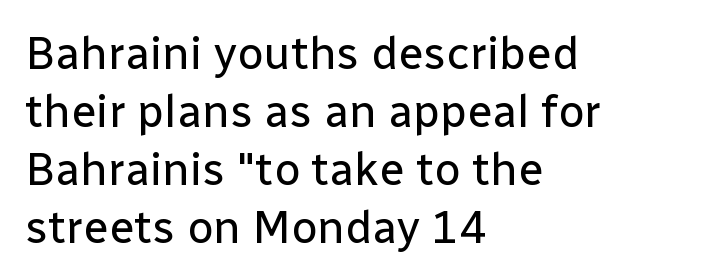
{"serif": "no", "italic": "no", "bold": "no", "weight": "regular", "width": "normal", "stroke_contrast": "low", "x_height": "medium", "monospaced": "no", "underline": "no", "align": "left", "line_spacing": "normal", "line_spacing_ratio": 1.26, "letter_spacing": "normal", "letter_spacing_em": 0.0, "glyph_px": 46}
